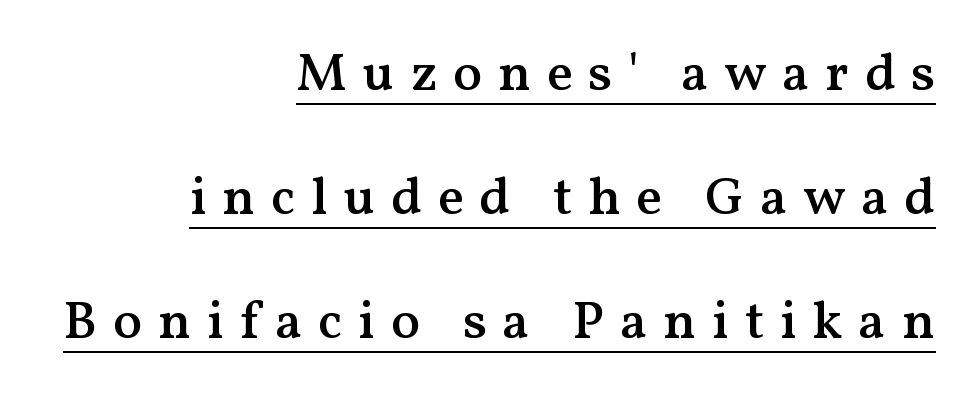
Q: Is the text bold? A: Semi-bold.
Q: Is the text italic (slanted)? A: No, it is upright.
Q: Is the typeface a serif or a sans-serif typeface? A: Serif.
Q: Is the text underlined? A: Yes.
Q: How is the paragraph aligned? A: Right-aligned.
Q: Is the spacing between letters normal or unusually wide? A: Unusually wide.
Q: Is the spacing between lines tight, normal or loose? A: Loose.
Q: Width (condensed, normal, or wide)? A: Normal.
Q: Stroke contrast? A: Medium.
Q: x-height? A: Medium.
Q: Monospaced? A: No.
